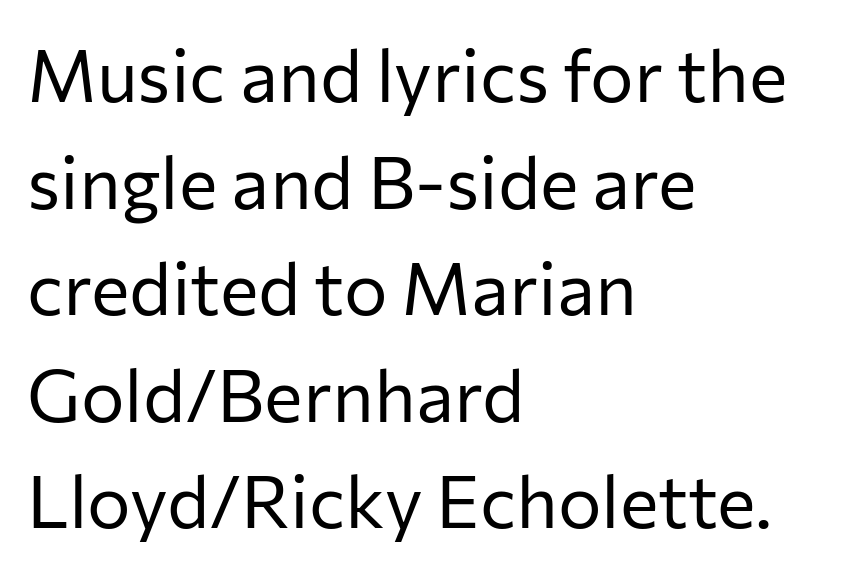
The image shows 73 px regular-weight sans-serif type, upright; set left-aligned, normal line spacing (1.46x), normal letter spacing, not underlined; low stroke contrast and a medium x-height.
